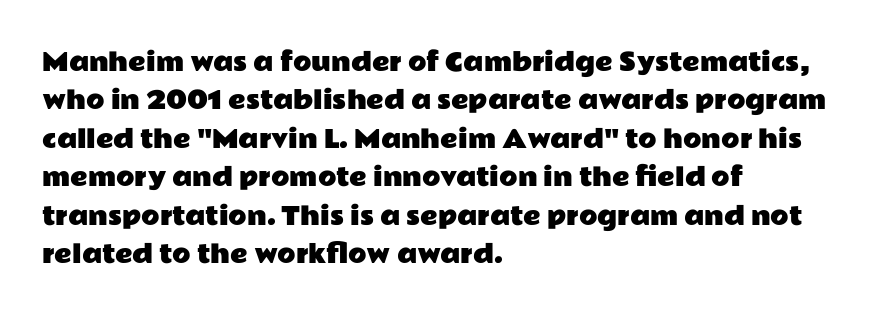
How would I describe the line gaps? Plain and ordinary. Teacher's note: observe the even left margin — that is flush-left alignment. Decoration check: the copy has no underline. Characters follow at the spacing the type designer built in. Is there any slant? The stems are plumb.
